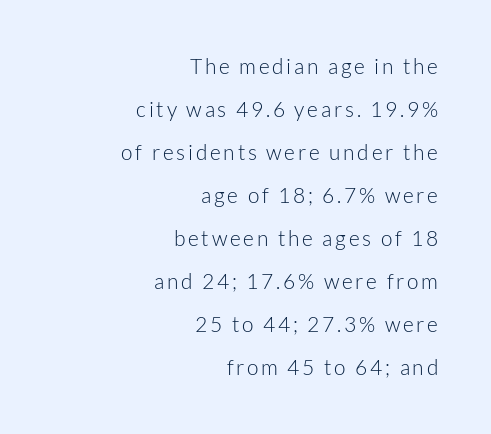
The leading is generous, giving the passage an open texture. The axis of the letterforms is exactly vertical. The gap between lines stays unmarked. No heavy texture on the line: the type isn't bold. These lines are set flush right with a ragged left edge.
